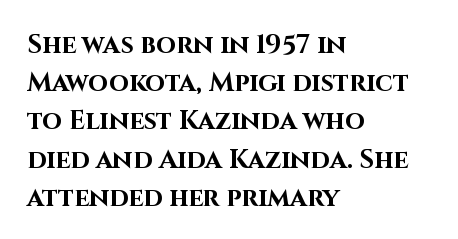
Q: Is the text bold? A: Yes.
Q: Is the text italic (slanted)? A: No, it is upright.
Q: Is the text underlined? A: No.
Q: How is the paragraph aligned? A: Left-aligned.
Q: Is the spacing between letters normal or unusually wide? A: Normal.
Q: Is the spacing between lines tight, normal or loose? A: Normal.
